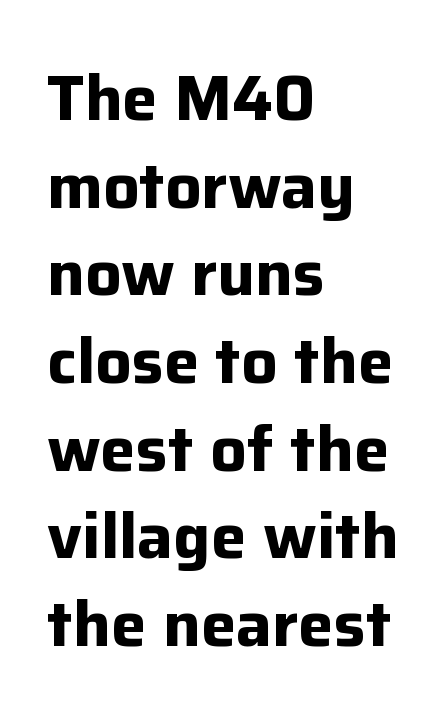
Q: Is the text bold? A: Yes.
Q: Is the text italic (slanted)? A: No, it is upright.
Q: Is the typeface a serif or a sans-serif typeface? A: Sans-serif.
Q: Is the text underlined? A: No.
Q: How is the paragraph aligned? A: Left-aligned.
Q: Is the spacing between letters normal or unusually wide? A: Normal.
Q: Is the spacing between lines tight, normal or loose? A: Normal.
Q: Width (condensed, normal, or wide)? A: Normal.
Q: Stroke contrast? A: Low.
Q: x-height? A: Medium.
Q: Monospaced? A: No.
